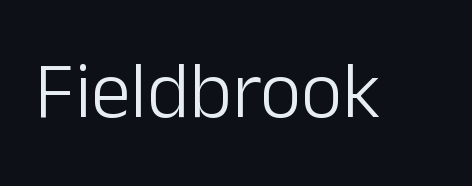
The space beneath each line is pristine and unruled. No heavy texture on the line: the type isn't bold. The font family rendered here belongs to the sans-serif group. The lettering holds an erect, upright posture throughout. Caption: standard tracking, unaltered. Note the varied advance widths — an 'i' is clearly narrower than an 'm'.
